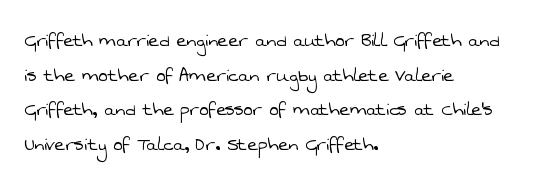
Q: Is the text bold? A: No.
Q: Is the text underlined? A: No.
Q: How is the paragraph aligned? A: Left-aligned.
Q: Is the spacing between letters normal or unusually wide? A: Normal.
Q: Is the spacing between lines tight, normal or loose? A: Normal.
